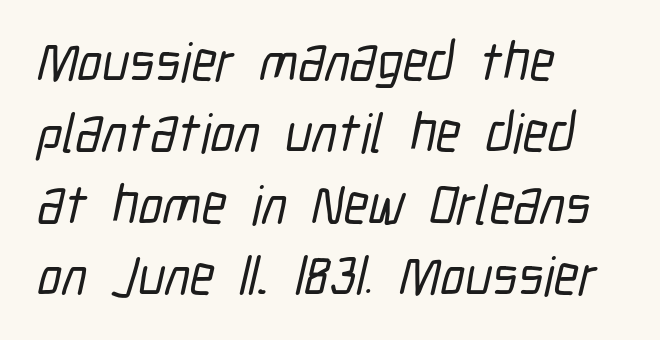
Notice how descenders clear the ascenders below comfortably — that's standard leading. Quick note: underline off. One-word summary of the alignment: left. This sample has the flowing, uneven cadence of proportional lettering. Letterform terminals end flat and unadorned throughout the passage.
